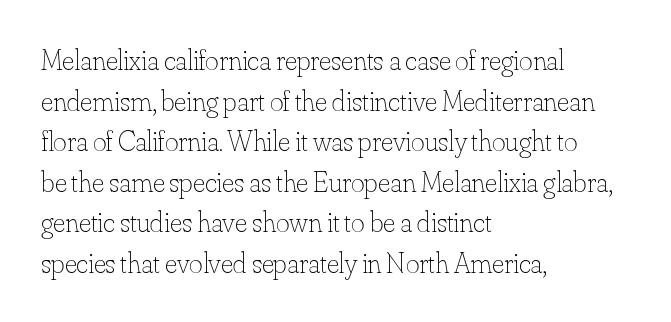
{"italic": "no", "bold": "no", "weight": "thin", "width": "normal", "stroke_contrast": "low", "x_height": "small", "monospaced": "no", "underline": "no", "align": "left", "line_spacing": "normal", "line_spacing_ratio": 1.4, "letter_spacing": "normal", "letter_spacing_em": 0.0, "glyph_px": 29}
